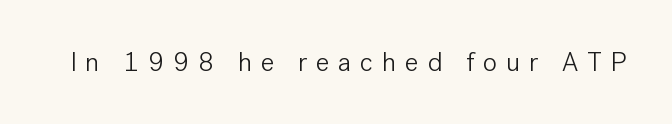
{"italic": "no", "bold": "no", "underline": "no", "letter_spacing": "wide", "letter_spacing_em": 0.32, "glyph_px": 27}
